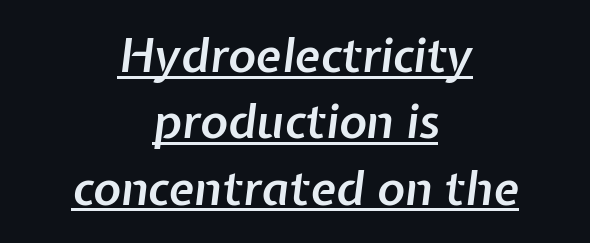
{"italic": "yes", "lean": "right", "slant_degrees": 7, "bold": "semi", "weight": "semibold", "width": "normal", "stroke_contrast": "low", "x_height": "medium", "monospaced": "no", "underline": "yes", "align": "center", "line_spacing": "normal", "line_spacing_ratio": 1.41, "letter_spacing": "normal", "letter_spacing_em": 0.0, "glyph_px": 47}
